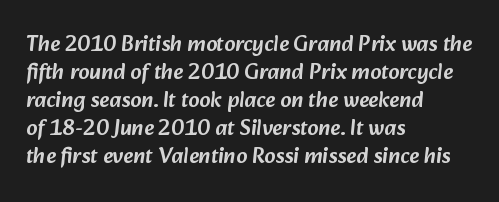
How are the letters spaced? Ordinarily, with no added tracking. The paragraph shown leans on its left margin. The vertical gap from one line to the next is medium. Just letters on the line, the space beneath them empty.
